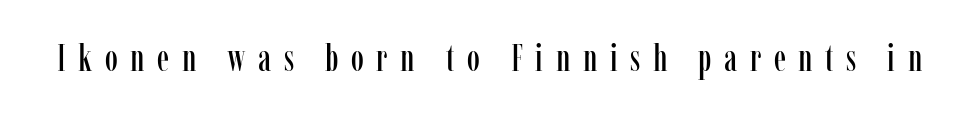
{"serif": "yes", "italic": "no", "width": "condensed", "stroke_contrast": "low", "x_height": "medium", "monospaced": "no", "underline": "no", "letter_spacing": "wide", "letter_spacing_em": 0.34, "glyph_px": 37}
